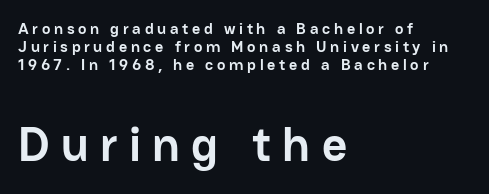
The image shows 49 px semibold sans-serif type, upright; set left-aligned, tight line spacing (1.14x), unusually wide letter spacing (+0.23 em), not underlined; the second (bottom) block is 3.06x larger; low stroke contrast and a medium x-height.
